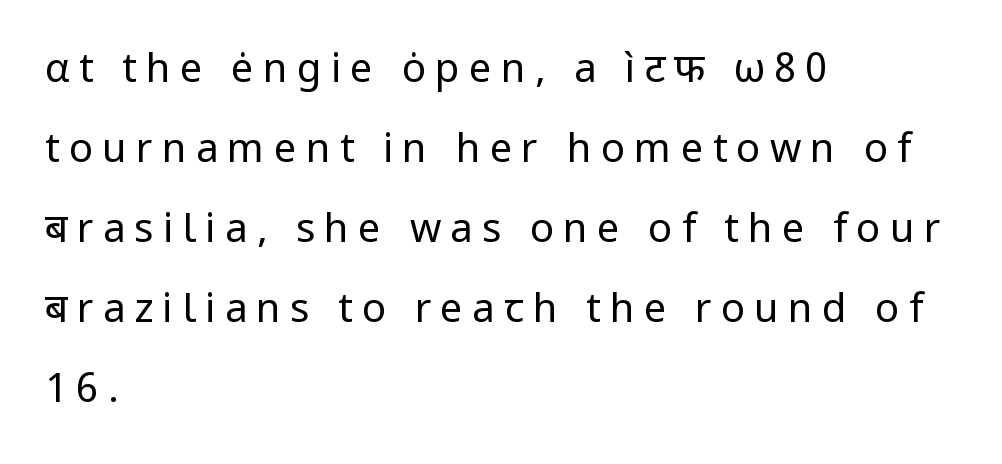
Q: Is the text bold? A: No.
Q: Is the text italic (slanted)? A: No, it is upright.
Q: Is the typeface a serif or a sans-serif typeface? A: Sans-serif.
Q: Is the text underlined? A: No.
Q: How is the paragraph aligned? A: Left-aligned.
Q: Is the spacing between letters normal or unusually wide? A: Unusually wide.
Q: Is the spacing between lines tight, normal or loose? A: Loose.
Q: Width (condensed, normal, or wide)? A: Normal.
Q: Stroke contrast? A: Low.
Q: x-height? A: Medium.
Q: Monospaced? A: No.
